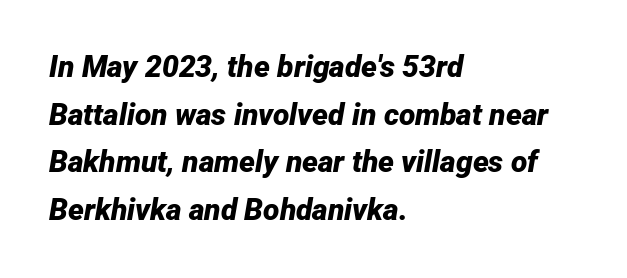
A typesetter would call this zero additional tracking. The lines are quadded left. Would a proofreader flag this as italicized? Yes. Descenders are the only things crossing below the line. The passage shown is emphatically bold.
